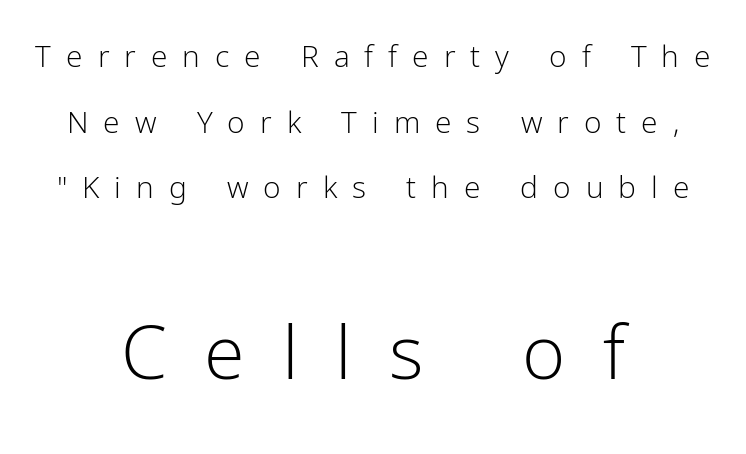
Q: Is the text bold? A: No.
Q: Is the text italic (slanted)? A: No, it is upright.
Q: Is the typeface a serif or a sans-serif typeface? A: Sans-serif.
Q: Is the text underlined? A: No.
Q: How is the paragraph aligned? A: Centered.
Q: Is the spacing between letters normal or unusually wide? A: Unusually wide.
Q: Is the spacing between lines tight, normal or loose? A: Loose.
Q: Which block of text is set in a larger size, the first (top) or the second (bottom)? A: The second (bottom) one.
Q: Width (condensed, normal, or wide)? A: Normal.
Q: Stroke contrast? A: Low.
Q: x-height? A: Medium.
Q: Monospaced? A: No.
